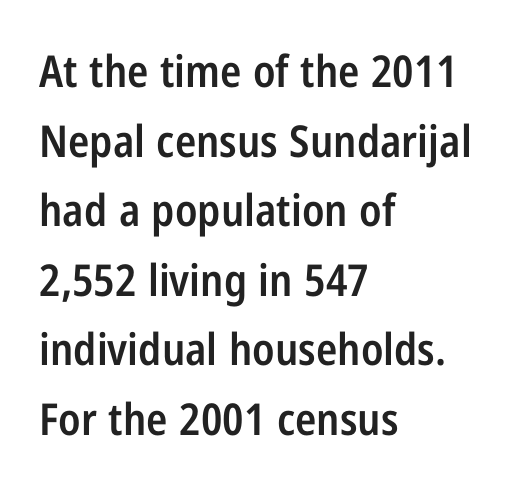
Q: Is the text bold? A: Semi-bold.
Q: Is the text italic (slanted)? A: No, it is upright.
Q: Is the typeface a serif or a sans-serif typeface? A: Sans-serif.
Q: Is the text underlined? A: No.
Q: How is the paragraph aligned? A: Left-aligned.
Q: Is the spacing between letters normal or unusually wide? A: Normal.
Q: Is the spacing between lines tight, normal or loose? A: Normal.
Q: Width (condensed, normal, or wide)? A: Condensed.
Q: Stroke contrast? A: Low.
Q: x-height? A: Medium.
Q: Monospaced? A: No.
